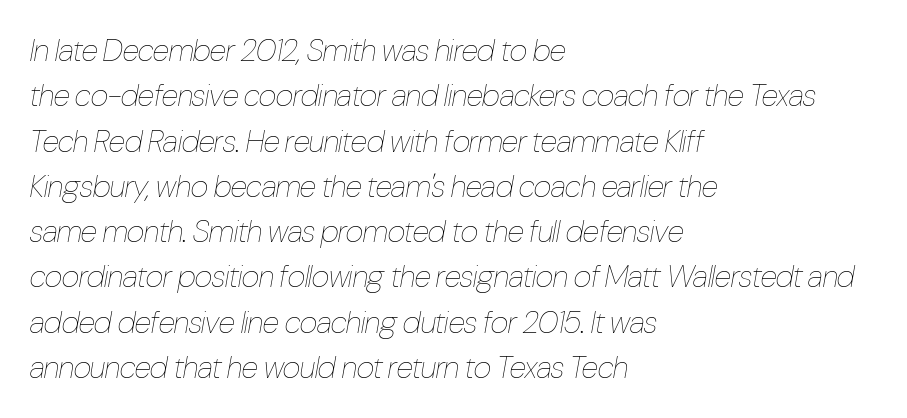
The image shows 31 px thin, condensed type, italic (leaning right); set left-aligned, normal line spacing (1.46x), normal letter spacing, not underlined; low stroke contrast and a medium x-height.
